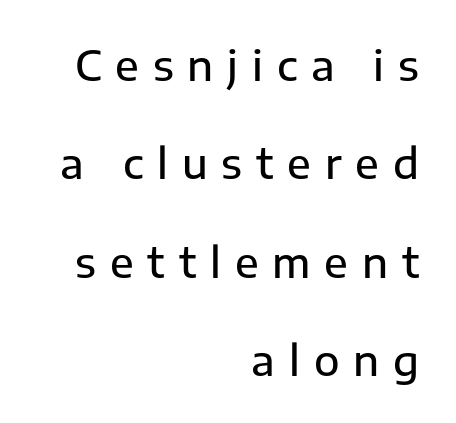
What stands out about the letter spacing? Its width — letters are far apart. The typeface chosen for these lines omits serifs. Is the block centered? No — it sits flush against the right margin. Horizontal bands of white between lines are thick stripes. Ascenders rise straight up at ninety degrees.
